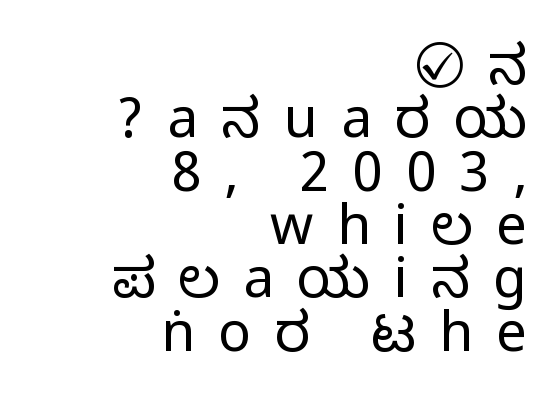
Q: Is the text italic (slanted)? A: No, it is upright.
Q: Is the typeface a serif or a sans-serif typeface? A: Sans-serif.
Q: Is the text underlined? A: No.
Q: How is the paragraph aligned? A: Right-aligned.
Q: Is the spacing between letters normal or unusually wide? A: Unusually wide.
Q: Is the spacing between lines tight, normal or loose? A: Tight.
Q: Width (condensed, normal, or wide)? A: Condensed.
Q: Stroke contrast? A: Medium.
Q: Monospaced? A: No.
